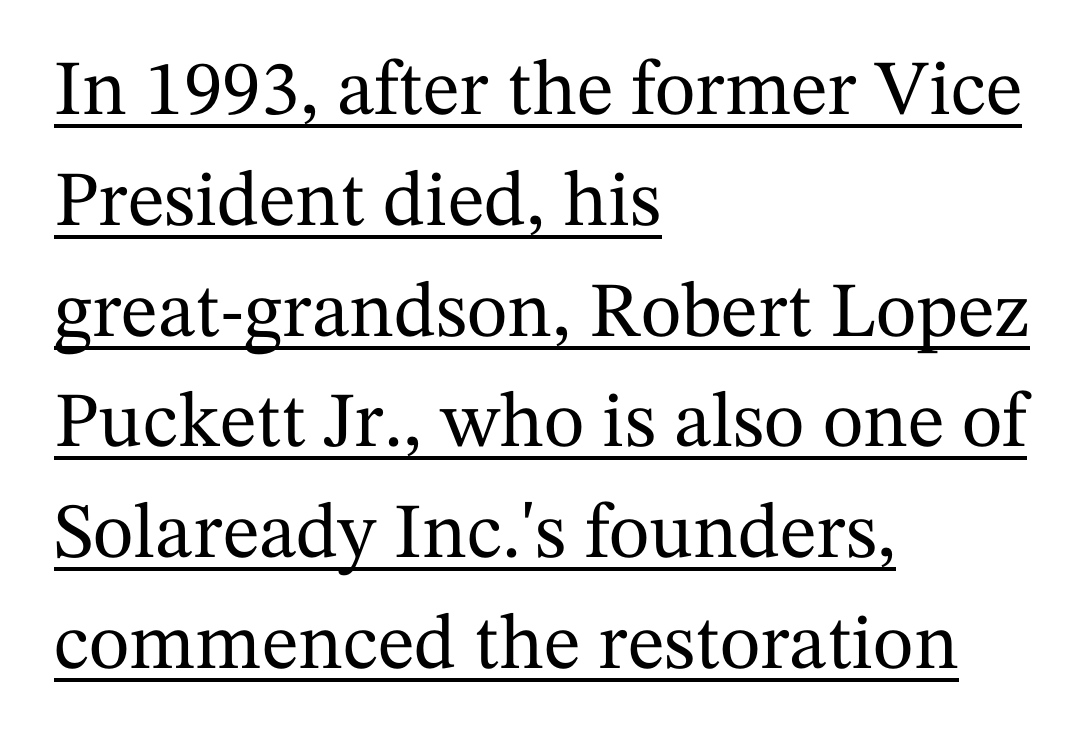
Q: Is the text italic (slanted)? A: No, it is upright.
Q: Is the typeface a serif or a sans-serif typeface? A: Serif.
Q: Is the text underlined? A: Yes.
Q: How is the paragraph aligned? A: Left-aligned.
Q: Is the spacing between letters normal or unusually wide? A: Normal.
Q: Is the spacing between lines tight, normal or loose? A: Normal.
Q: Width (condensed, normal, or wide)? A: Normal.
Q: Stroke contrast? A: Medium.
Q: x-height? A: Medium.
Q: Monospaced? A: No.
